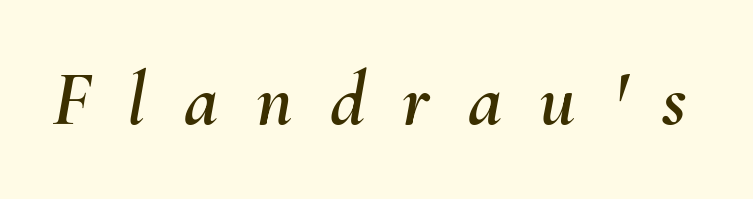
Q: Is the text italic (slanted)? A: Yes, it leans right by about 10 degrees.
Q: Is the text underlined? A: No.
Q: Is the spacing between letters normal or unusually wide? A: Unusually wide.
Q: Width (condensed, normal, or wide)? A: Normal.
Q: Stroke contrast? A: Medium.
Q: x-height? A: Small.
Q: Monospaced? A: No.
